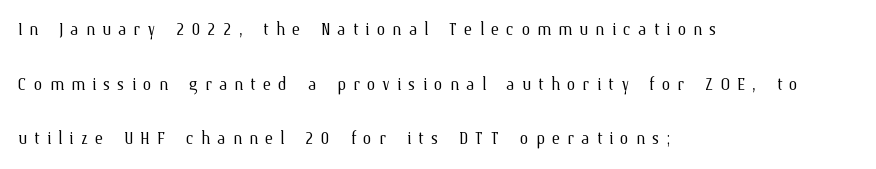
Q: Is the text bold? A: No.
Q: Is the text italic (slanted)? A: No, it is upright.
Q: Is the text underlined? A: No.
Q: How is the paragraph aligned? A: Left-aligned.
Q: Is the spacing between letters normal or unusually wide? A: Unusually wide.
Q: Is the spacing between lines tight, normal or loose? A: Loose.
